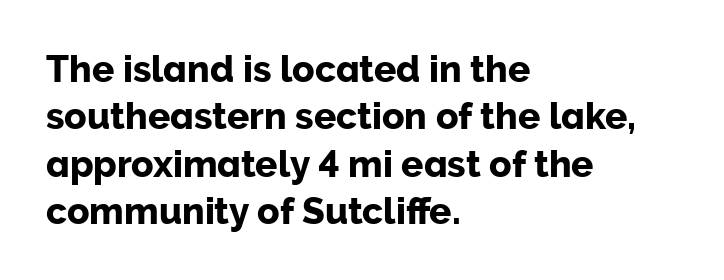
{"serif": "no", "italic": "no", "width": "normal", "stroke_contrast": "low", "x_height": "medium", "monospaced": "no", "underline": "no", "align": "left", "line_spacing": "normal", "line_spacing_ratio": 1.28, "letter_spacing": "normal", "letter_spacing_em": 0.0, "glyph_px": 37}
